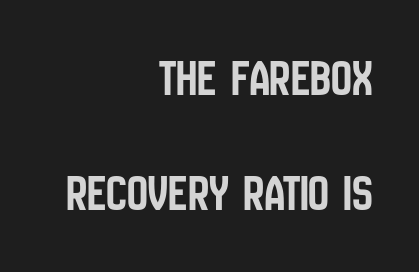
Q: Is the text italic (slanted)? A: No, it is upright.
Q: Is the typeface a serif or a sans-serif typeface? A: Sans-serif.
Q: Is the text underlined? A: No.
Q: How is the paragraph aligned? A: Right-aligned.
Q: Is the spacing between letters normal or unusually wide? A: Normal.
Q: Is the spacing between lines tight, normal or loose? A: Loose.
Q: Width (condensed, normal, or wide)? A: Condensed.
Q: Stroke contrast? A: Low.
Q: x-height? A: Large.
Q: Monospaced? A: No.
